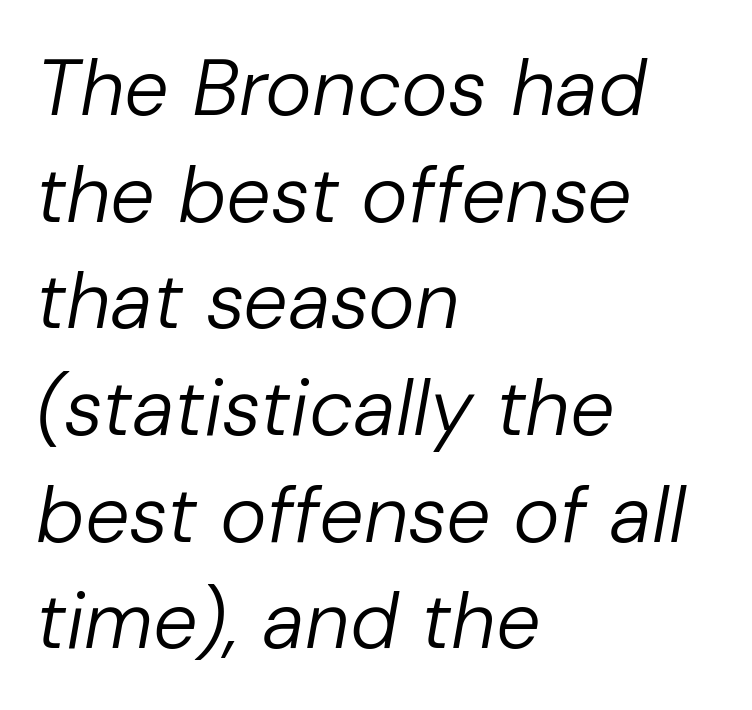
Q: Is the text bold? A: No.
Q: Is the text italic (slanted)? A: Yes, it leans right by about 10 degrees.
Q: Is the text underlined? A: No.
Q: How is the paragraph aligned? A: Left-aligned.
Q: Is the spacing between letters normal or unusually wide? A: Normal.
Q: Is the spacing between lines tight, normal or loose? A: Normal.
Q: Width (condensed, normal, or wide)? A: Normal.
Q: Stroke contrast? A: Low.
Q: x-height? A: Medium.
Q: Monospaced? A: No.
